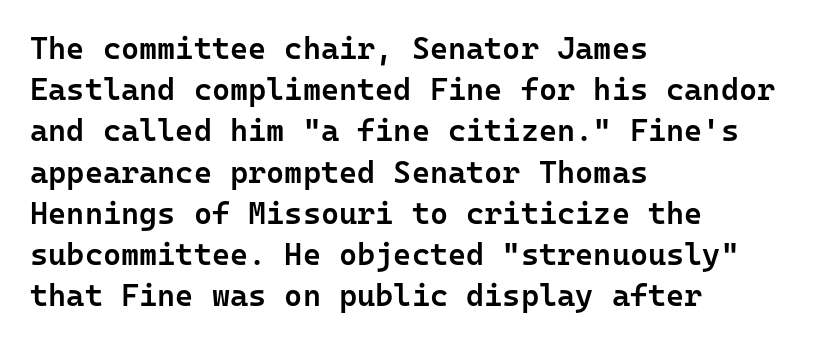
Q: Is the text bold? A: Semi-bold.
Q: Is the text italic (slanted)? A: No, it is upright.
Q: Is the typeface a serif or a sans-serif typeface? A: Sans-serif.
Q: Is the text underlined? A: No.
Q: How is the paragraph aligned? A: Left-aligned.
Q: Is the spacing between letters normal or unusually wide? A: Normal.
Q: Is the spacing between lines tight, normal or loose? A: Normal.
Q: Width (condensed, normal, or wide)? A: Normal.
Q: Stroke contrast? A: Low.
Q: x-height? A: Medium.
Q: Monospaced? A: Yes.
